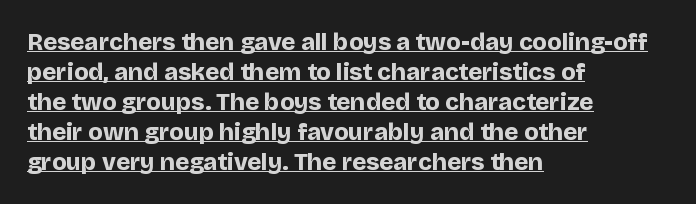
The image shows 24 px bold type, upright; set left-aligned, normal line spacing (1.25x), normal letter spacing, underlined.
